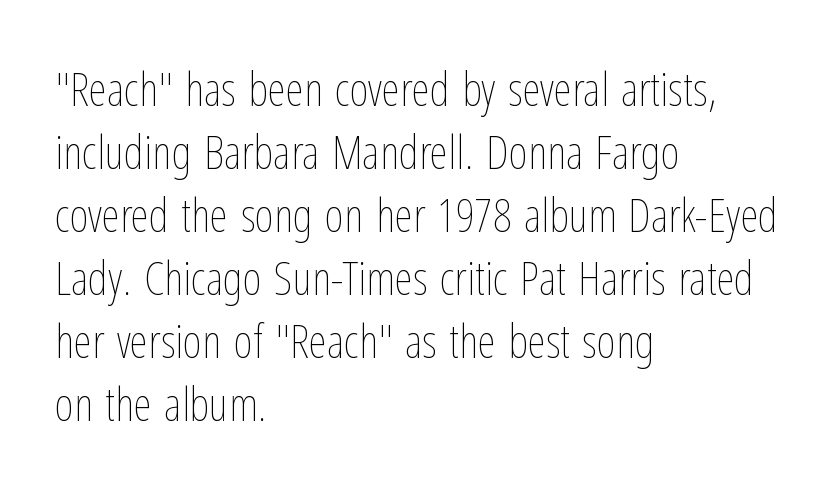
Q: Is the text bold? A: No.
Q: Is the text italic (slanted)? A: No, it is upright.
Q: Is the text underlined? A: No.
Q: How is the paragraph aligned? A: Left-aligned.
Q: Is the spacing between letters normal or unusually wide? A: Normal.
Q: Is the spacing between lines tight, normal or loose? A: Normal.
Q: Width (condensed, normal, or wide)? A: Condensed.
Q: Stroke contrast? A: Low.
Q: x-height? A: Medium.
Q: Monospaced? A: No.
